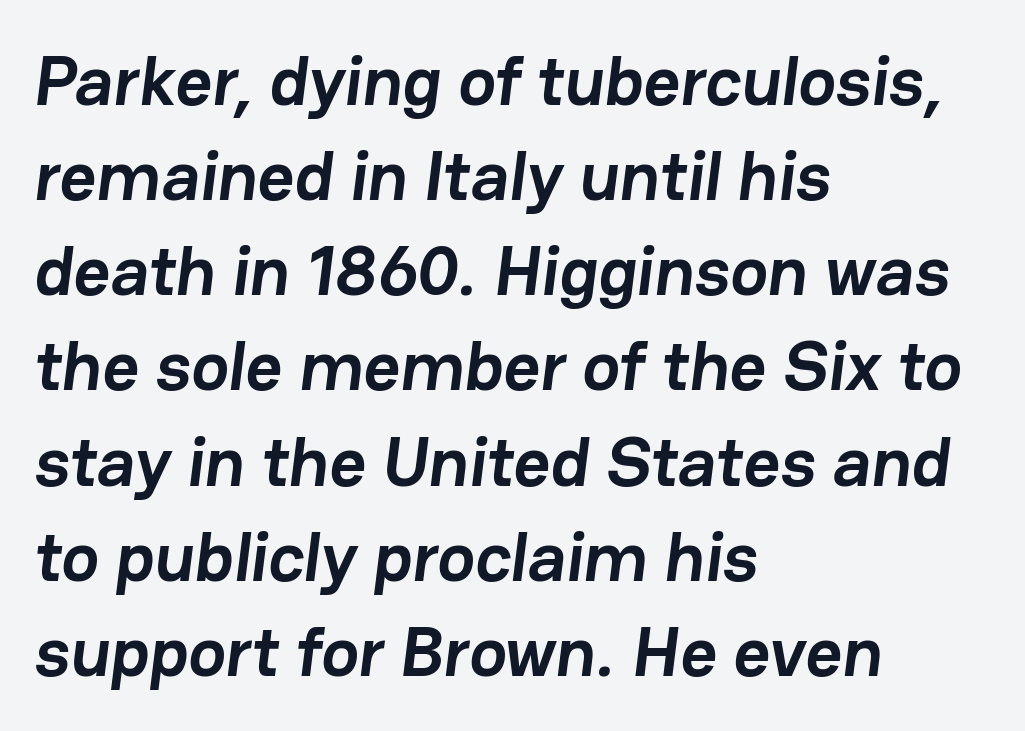
Q: Is the text bold? A: Yes.
Q: Is the typeface a serif or a sans-serif typeface? A: Sans-serif.
Q: Is the text underlined? A: No.
Q: How is the paragraph aligned? A: Left-aligned.
Q: Is the spacing between letters normal or unusually wide? A: Normal.
Q: Is the spacing between lines tight, normal or loose? A: Normal.
Q: Width (condensed, normal, or wide)? A: Normal.
Q: Stroke contrast? A: Low.
Q: x-height? A: Medium.
Q: Monospaced? A: No.
